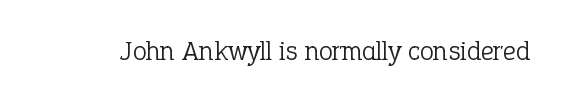
{"serif": "yes", "italic": "no", "bold": "no", "weight": "light", "width": "normal", "stroke_contrast": "low", "x_height": "medium", "monospaced": "no", "underline": "no", "letter_spacing": "normal", "letter_spacing_em": 0.0, "glyph_px": 28}
